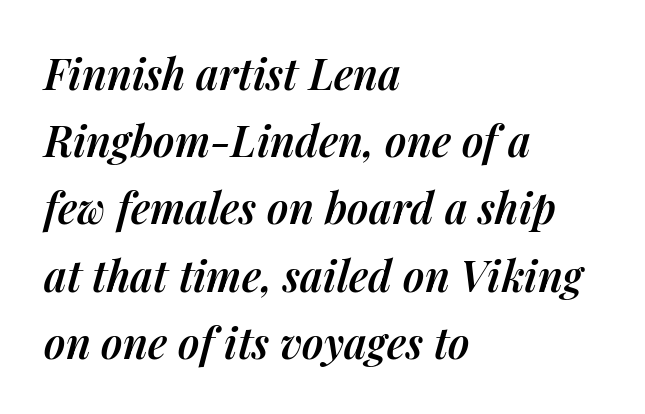
{"italic": "yes", "lean": "right", "slant_degrees": 14, "bold": "semi", "weight": "semibold", "width": "normal", "stroke_contrast": "medium", "x_height": "medium", "monospaced": "no", "underline": "no", "align": "left", "line_spacing": "normal", "line_spacing_ratio": 1.6, "letter_spacing": "normal", "letter_spacing_em": 0.0, "glyph_px": 42}
